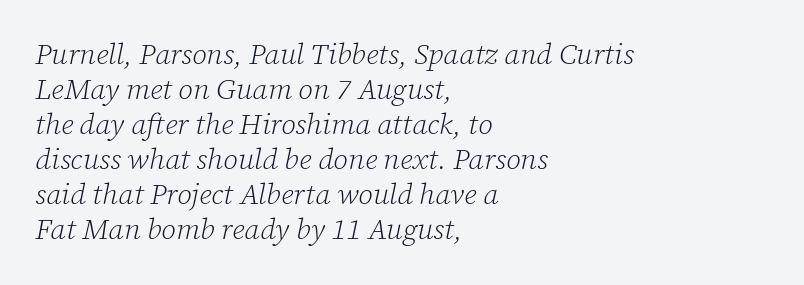
The image shows 29 px light serif type, italic (leaning right); set left-aligned, line spacing 1.21x, normal letter spacing, not underlined; low stroke contrast and a medium x-height.
